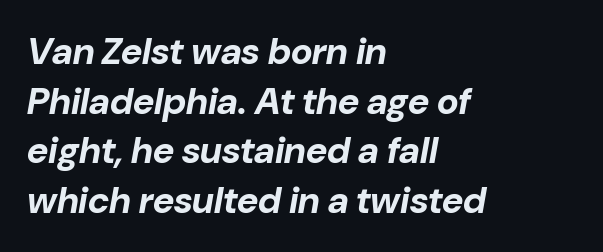
{"italic": "yes", "lean": "right", "slant_degrees": 10, "bold": "yes", "weight": "bold", "width": "normal", "stroke_contrast": "low", "x_height": "medium", "monospaced": "no", "underline": "no", "align": "left", "line_spacing": "normal", "line_spacing_ratio": 1.34, "letter_spacing": "normal", "letter_spacing_em": 0.0, "glyph_px": 37}
